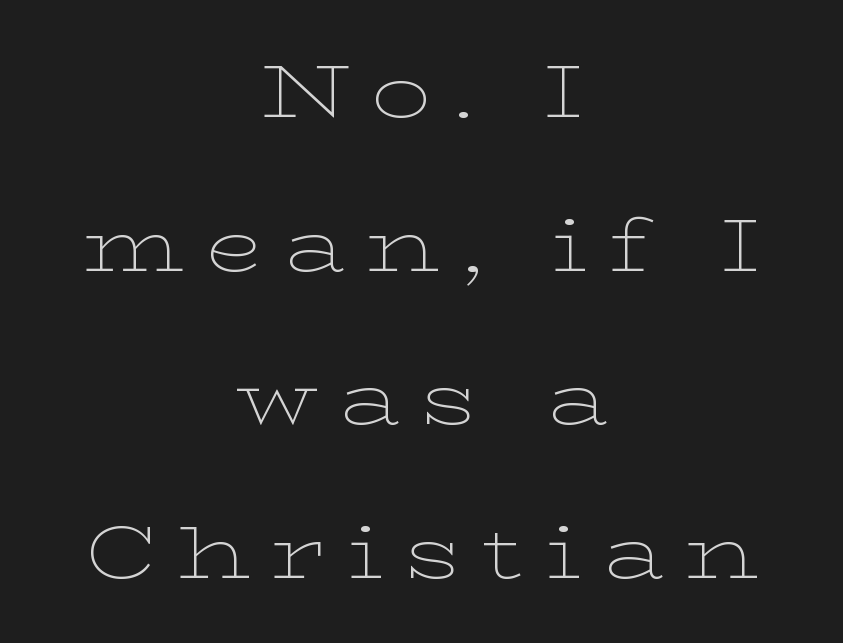
{"serif": "yes", "italic": "no", "bold": "no", "weight": "thin", "width": "wide", "stroke_contrast": "low", "x_height": "medium", "monospaced": "no", "underline": "no", "align": "center", "line_spacing": "loose", "line_spacing_ratio": 2.05, "letter_spacing": "wide", "letter_spacing_em": 0.28, "glyph_px": 75}
